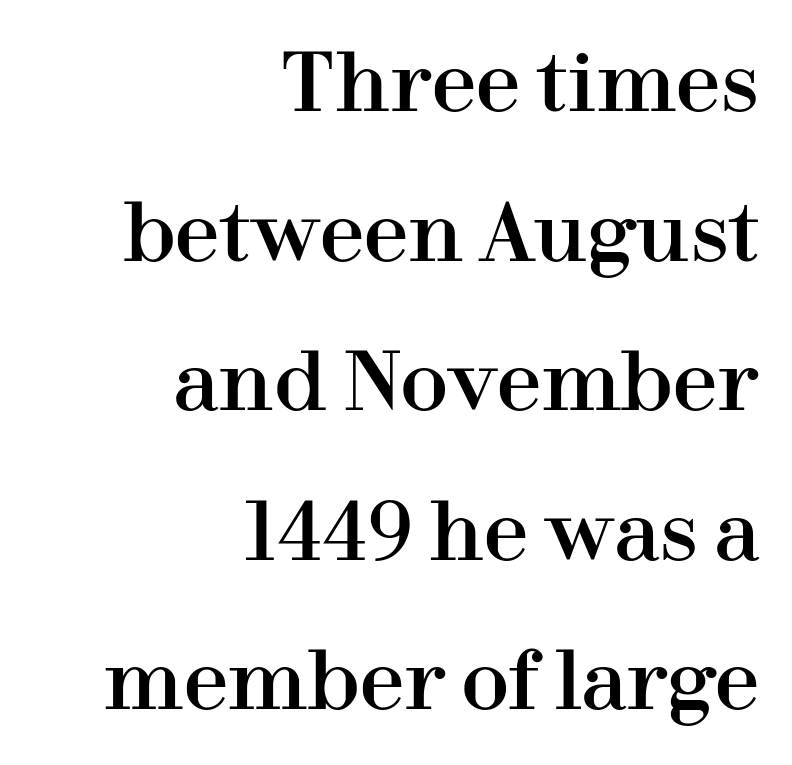
Q: Is the text italic (slanted)? A: No, it is upright.
Q: Is the typeface a serif or a sans-serif typeface? A: Serif.
Q: Is the text underlined? A: No.
Q: How is the paragraph aligned? A: Right-aligned.
Q: Is the spacing between letters normal or unusually wide? A: Normal.
Q: Width (condensed, normal, or wide)? A: Normal.
Q: Stroke contrast? A: High.
Q: x-height? A: Medium.
Q: Monospaced? A: No.
